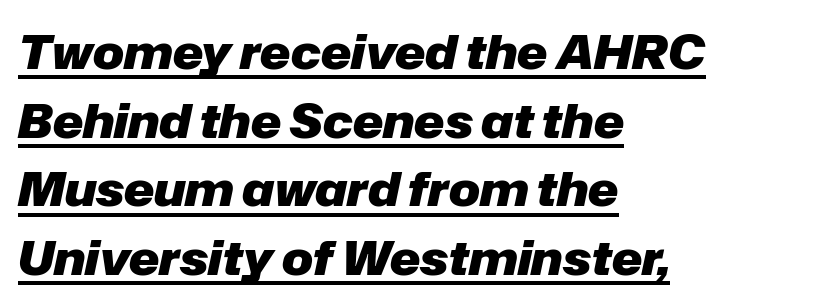
It's the slanting kind of type. Standard letterfit; no display-style spreading of the glyphs. Is there an underline? Yes — a line sits under the letters. Character widths vary here, with narrow letters taking less room than wide ones. Is the type bold? Yes — the strokes are clearly thick and heavy.
